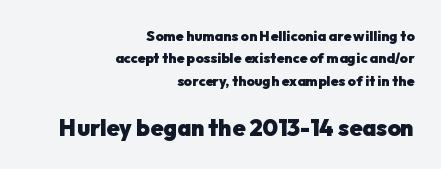
The image shows 23 px bold type, upright; set right-aligned, normal line spacing (1.6x), normal letter spacing, not underlined; the second (bottom) block is 1.64x larger.
